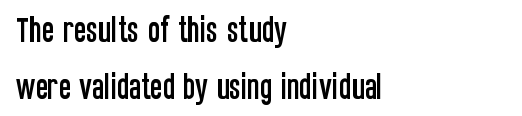
No italicization has been applied; the sample stays upright. Horizontal alignment here is leftward, the default for most running prose. Does the leading feel generous? Absolutely, it's lavish. The string is rendered with underlining switched off. The face used here is rendered with its standard letterfit.
